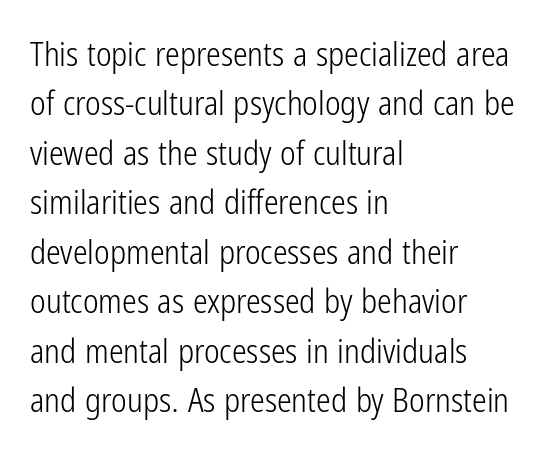
Q: Is the text bold? A: No.
Q: Is the text italic (slanted)? A: No, it is upright.
Q: Is the typeface a serif or a sans-serif typeface? A: Sans-serif.
Q: Is the text underlined? A: No.
Q: How is the paragraph aligned? A: Left-aligned.
Q: Is the spacing between letters normal or unusually wide? A: Normal.
Q: Is the spacing between lines tight, normal or loose? A: Normal.
Q: Width (condensed, normal, or wide)? A: Condensed.
Q: Stroke contrast? A: Low.
Q: x-height? A: Medium.
Q: Monospaced? A: No.
